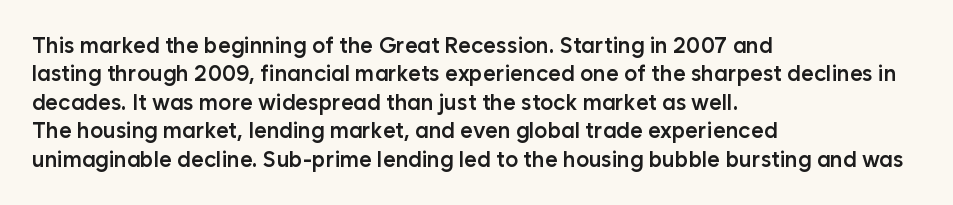
{"italic": "no", "bold": "semi", "underline": "no", "align": "left", "line_spacing": "normal", "line_spacing_ratio": 1.29, "letter_spacing": "normal", "letter_spacing_em": 0.0, "glyph_px": 22}
